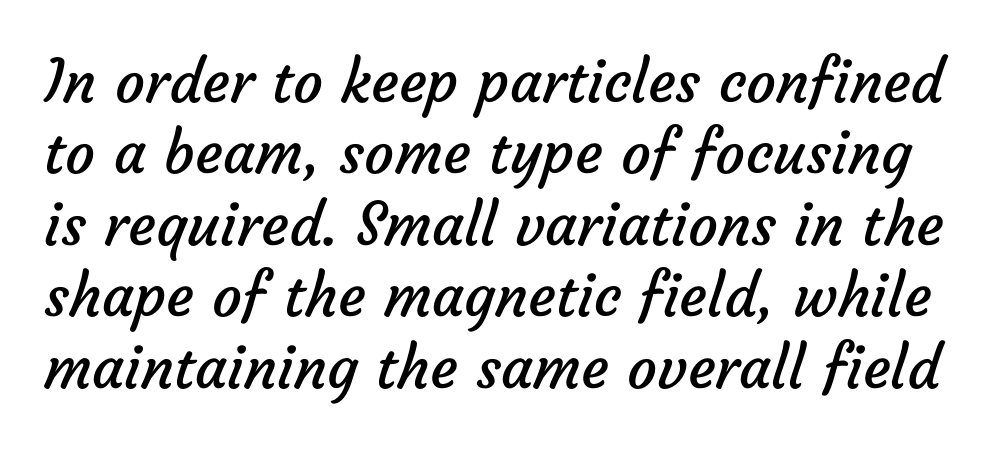
The rendering uses natural spacing where letterforms have individual widths. The designer went with a sans here, leaving each stem footless. The specimen omits any rule beneath the text block's lines. Is the type heavy? It reads as light-to-regular instead.
